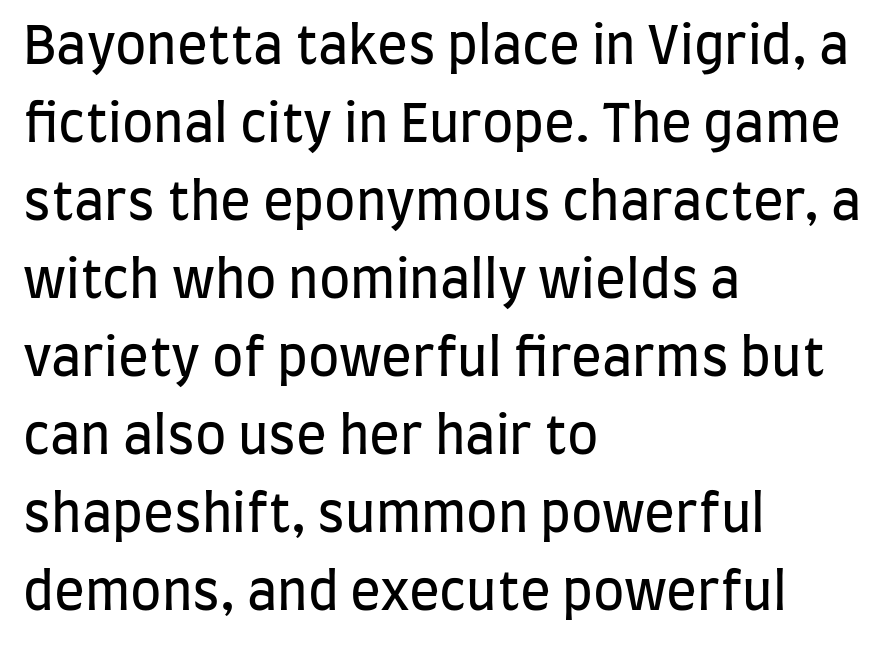
{"serif": "no", "italic": "no", "bold": "no", "weight": "regular", "width": "condensed", "stroke_contrast": "low", "x_height": "large", "monospaced": "no", "underline": "no", "align": "left", "line_spacing": "normal", "line_spacing_ratio": 1.53, "letter_spacing": "normal", "letter_spacing_em": 0.0, "glyph_px": 51}
